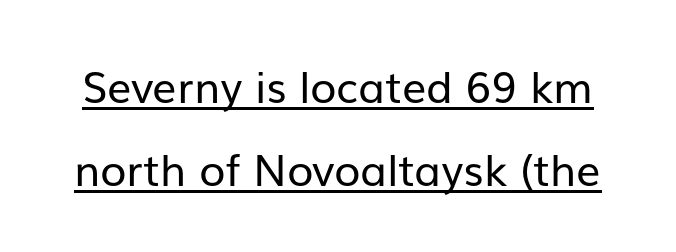
Q: Is the text bold? A: No.
Q: Is the text italic (slanted)? A: No, it is upright.
Q: Is the typeface a serif or a sans-serif typeface? A: Sans-serif.
Q: Is the text underlined? A: Yes.
Q: Is the spacing between letters normal or unusually wide? A: Normal.
Q: Is the spacing between lines tight, normal or loose? A: Loose.
Q: Width (condensed, normal, or wide)? A: Normal.
Q: Stroke contrast? A: Low.
Q: x-height? A: Medium.
Q: Monospaced? A: No.
